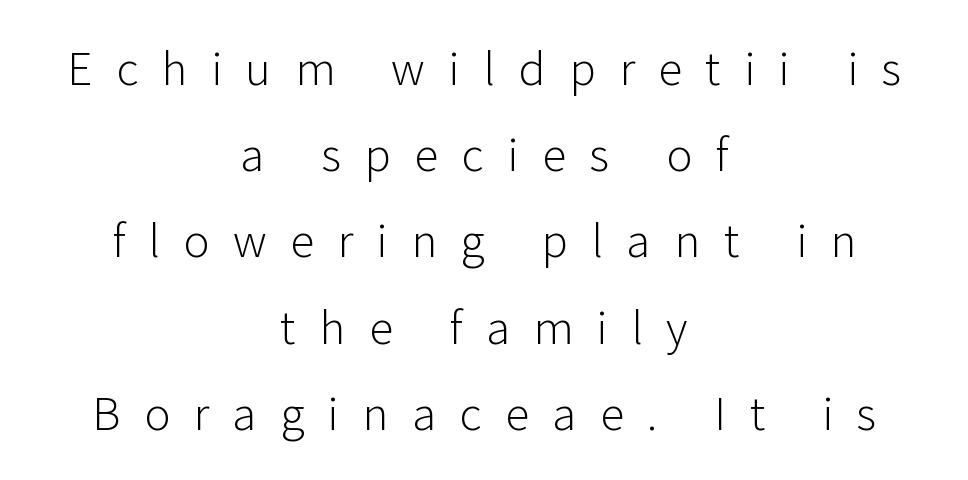
Q: Is the text bold? A: No.
Q: Is the text italic (slanted)? A: No, it is upright.
Q: Is the typeface a serif or a sans-serif typeface? A: Sans-serif.
Q: Is the text underlined? A: No.
Q: How is the paragraph aligned? A: Centered.
Q: Is the spacing between letters normal or unusually wide? A: Unusually wide.
Q: Width (condensed, normal, or wide)? A: Normal.
Q: Stroke contrast? A: Low.
Q: x-height? A: Medium.
Q: Monospaced? A: No.
